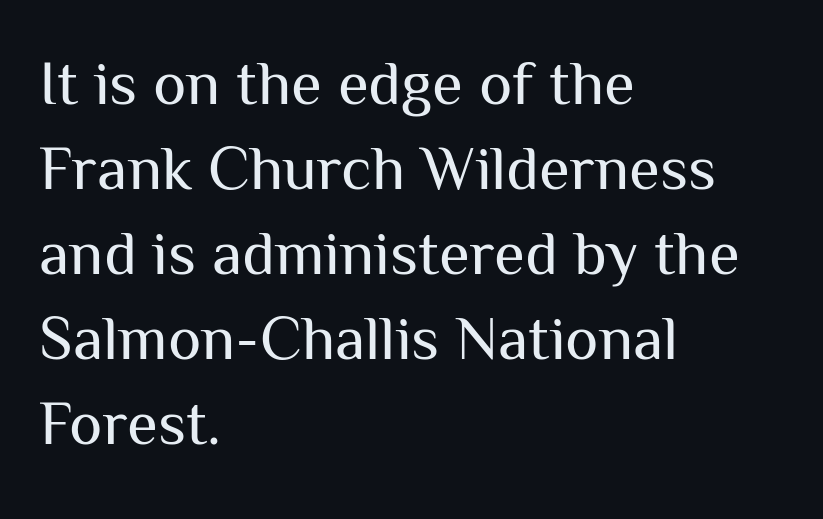
{"serif": "no", "italic": "no", "bold": "no", "weight": "regular", "width": "normal", "stroke_contrast": "medium", "x_height": "medium", "monospaced": "no", "underline": "no", "align": "left", "line_spacing": "normal", "line_spacing_ratio": 1.35, "letter_spacing": "normal", "letter_spacing_em": 0.0, "glyph_px": 63}
